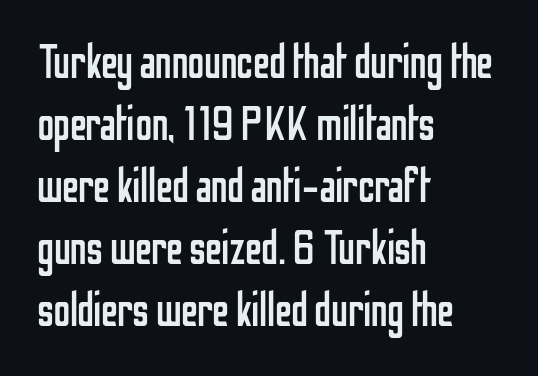
Q: Is the text bold? A: No.
Q: Is the text italic (slanted)? A: No, it is upright.
Q: Is the typeface a serif or a sans-serif typeface? A: Sans-serif.
Q: Is the text underlined? A: No.
Q: How is the paragraph aligned? A: Left-aligned.
Q: Is the spacing between letters normal or unusually wide? A: Normal.
Q: Is the spacing between lines tight, normal or loose? A: Normal.
Q: Width (condensed, normal, or wide)? A: Condensed.
Q: Stroke contrast? A: Low.
Q: x-height? A: Medium.
Q: Monospaced? A: No.
